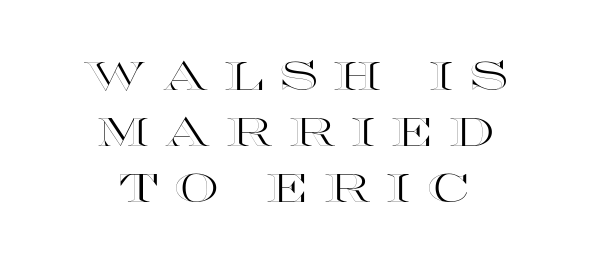
Q: Is the text italic (slanted)? A: No, it is upright.
Q: Is the text underlined? A: No.
Q: How is the paragraph aligned? A: Centered.
Q: Is the spacing between letters normal or unusually wide? A: Unusually wide.
Q: Is the spacing between lines tight, normal or loose? A: Normal.
Q: Width (condensed, normal, or wide)? A: Wide.
Q: x-height? A: Large.
Q: Monospaced? A: No.
